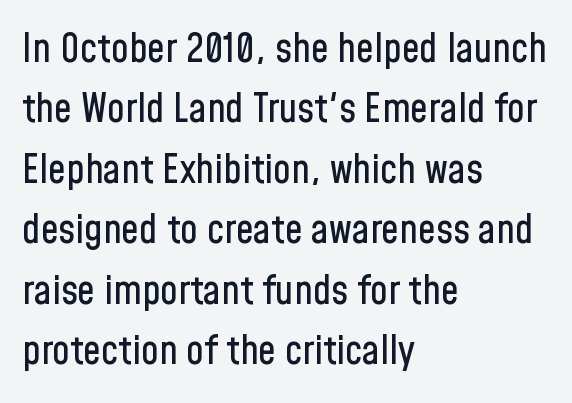
Decoration check: the copy has no underline. Every row of glyphs begins at an identical x-position on the left. Observe the ordinary spacing: letters are neighbours, not strangers. The face used here is proportionally spaced, like ordinary book or web type. Interline gaps are of average width in this sample.
